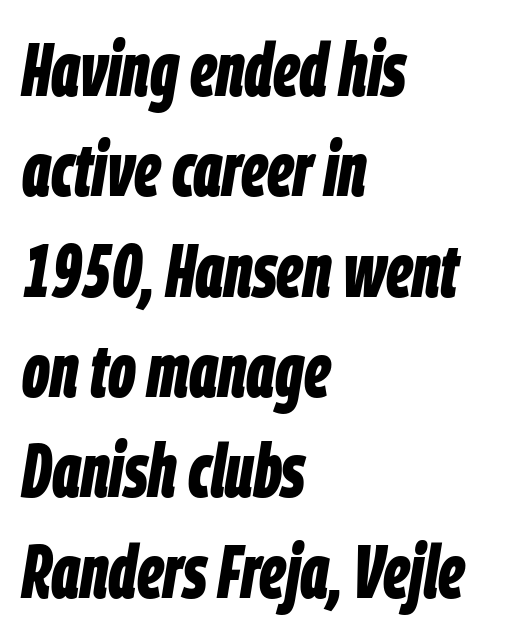
The image shows 76 px bold, condensed type, italic (leaning right); set left-aligned, normal line spacing (1.32x), normal letter spacing, not underlined; low stroke contrast and a large x-height.
